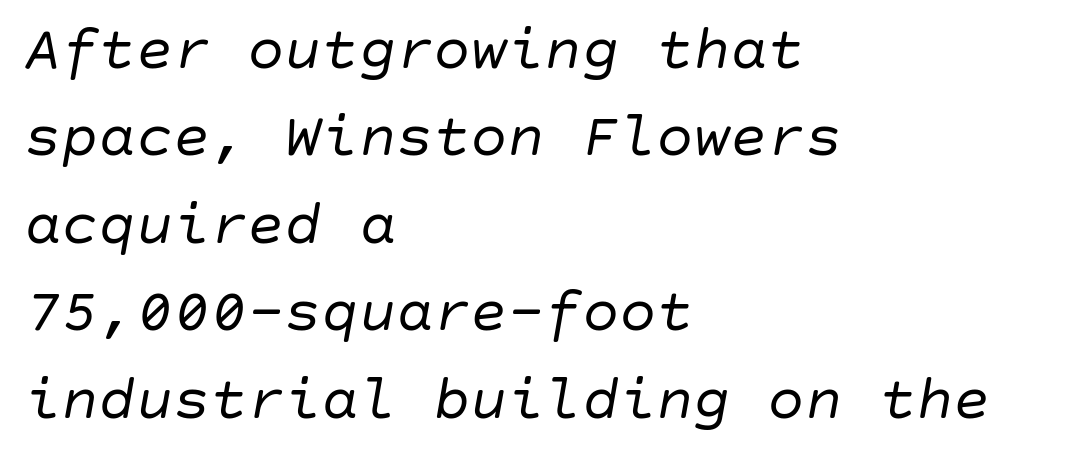
The image shows 62 px regular-weight type, italic (leaning right); set left-aligned, normal line spacing (1.41x), normal letter spacing, not underlined; low stroke contrast and a large x-height.
